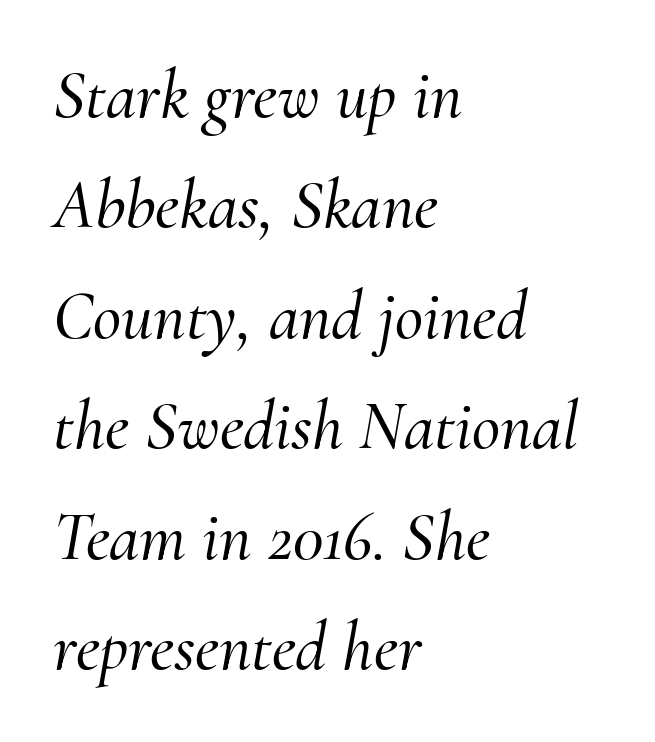
Q: Is the text italic (slanted)? A: Yes, it leans right by about 10 degrees.
Q: Is the typeface a serif or a sans-serif typeface? A: Serif.
Q: Is the text underlined? A: No.
Q: How is the paragraph aligned? A: Left-aligned.
Q: Is the spacing between letters normal or unusually wide? A: Normal.
Q: Is the spacing between lines tight, normal or loose? A: Normal.
Q: Width (condensed, normal, or wide)? A: Normal.
Q: Stroke contrast? A: Medium.
Q: x-height? A: Small.
Q: Monospaced? A: No.
